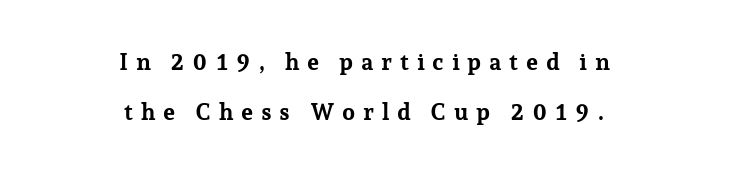
{"italic": "no", "bold": "yes", "underline": "no", "align": "center", "line_spacing": "loose", "line_spacing_ratio": 2.17, "letter_spacing": "wide", "letter_spacing_em": 0.33, "glyph_px": 23}
